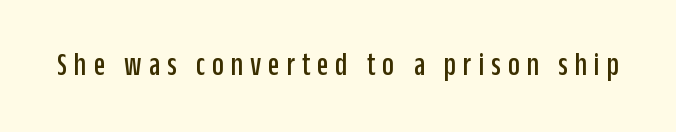
Q: Is the text italic (slanted)? A: No, it is upright.
Q: Is the typeface a serif or a sans-serif typeface? A: Sans-serif.
Q: Is the text underlined? A: No.
Q: Is the spacing between letters normal or unusually wide? A: Unusually wide.
Q: Width (condensed, normal, or wide)? A: Condensed.
Q: Stroke contrast? A: Low.
Q: x-height? A: Large.
Q: Monospaced? A: No.
